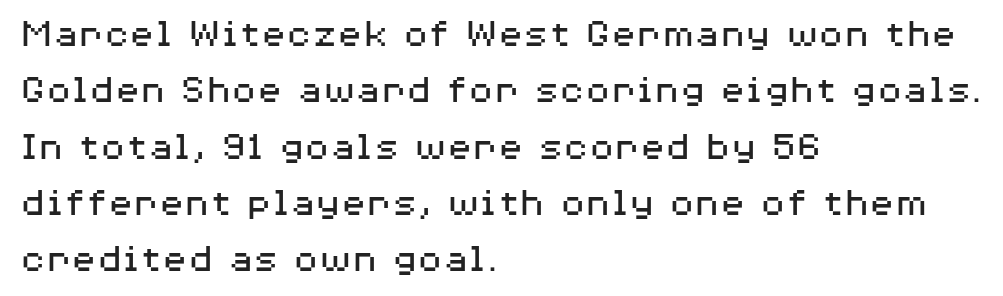
Q: Is the text bold? A: No.
Q: Is the text italic (slanted)? A: No, it is upright.
Q: Is the typeface a serif or a sans-serif typeface? A: Sans-serif.
Q: Is the text underlined? A: No.
Q: How is the paragraph aligned? A: Left-aligned.
Q: Is the spacing between letters normal or unusually wide? A: Normal.
Q: Is the spacing between lines tight, normal or loose? A: Normal.
Q: Width (condensed, normal, or wide)? A: Wide.
Q: Stroke contrast? A: Medium.
Q: x-height? A: Medium.
Q: Monospaced? A: No.
